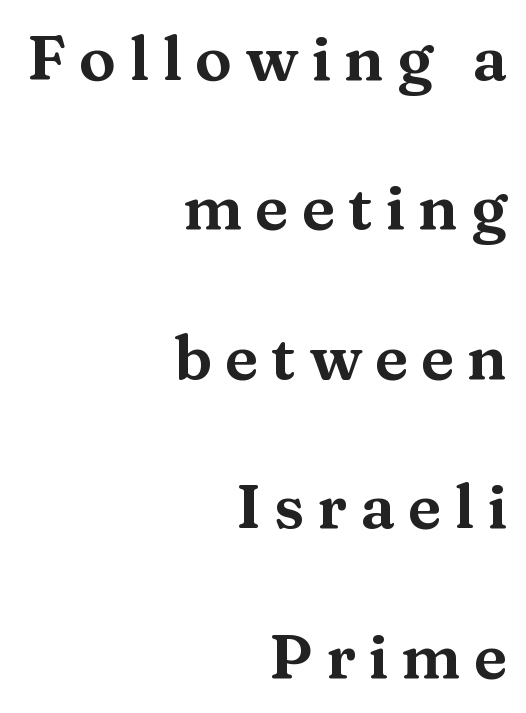
{"serif": "yes", "italic": "no", "width": "wide", "stroke_contrast": "medium", "x_height": "medium", "monospaced": "no", "underline": "no", "align": "right", "line_spacing": "loose", "line_spacing_ratio": 2.41, "letter_spacing": "wide", "letter_spacing_em": 0.21, "glyph_px": 62}
